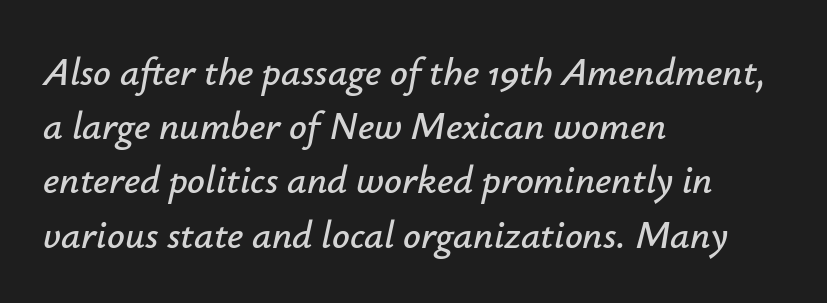
{"italic": "yes", "lean": "right", "slant_degrees": 12, "width": "normal", "stroke_contrast": "low", "x_height": "small", "monospaced": "no", "underline": "no", "align": "left", "line_spacing": "normal", "line_spacing_ratio": 1.39, "letter_spacing": "normal", "letter_spacing_em": 0.0, "glyph_px": 39}
